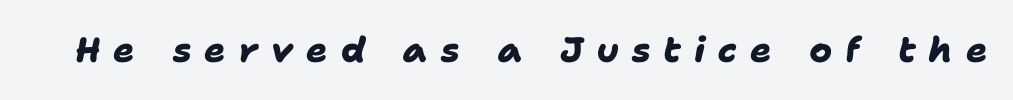
Character widths vary here, with narrow letters taking less room than wide ones. Students, note that the glyphs here are deliberately spaced far apart. The string is rendered with underlining switched off. The font family rendered here belongs to the sans-serif group. Compared with an ordinary text face, these strokes are far heavier — a full bold.
